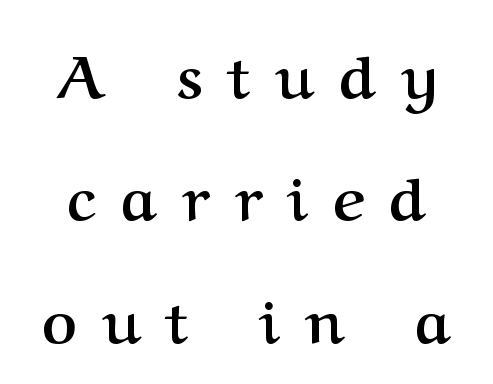
The image shows 60 px semibold serif type, upright; set loose line spacing (2.04x), unusually wide letter spacing (+0.42 em), not underlined; medium stroke contrast and a medium x-height.
